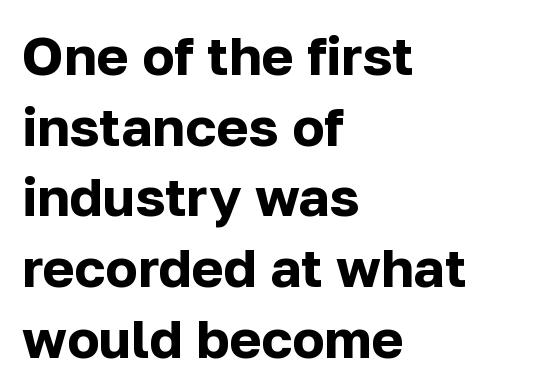
The image shows 54 px bold sans-serif type, upright; set left-aligned, normal line spacing (1.31x), normal letter spacing, not underlined; low stroke contrast and a medium x-height.
